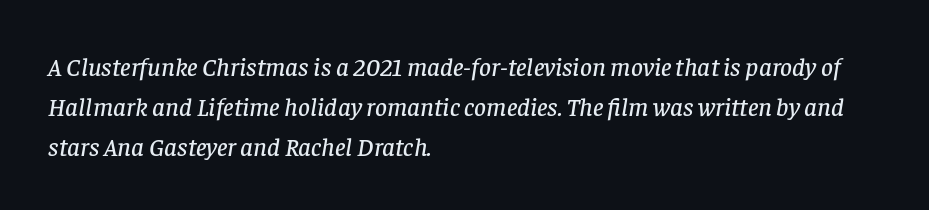
Q: Is the text italic (slanted)? A: Yes, it leans right by about 8 degrees.
Q: Is the text underlined? A: No.
Q: How is the paragraph aligned? A: Left-aligned.
Q: Is the spacing between letters normal or unusually wide? A: Normal.
Q: Is the spacing between lines tight, normal or loose? A: Normal.
